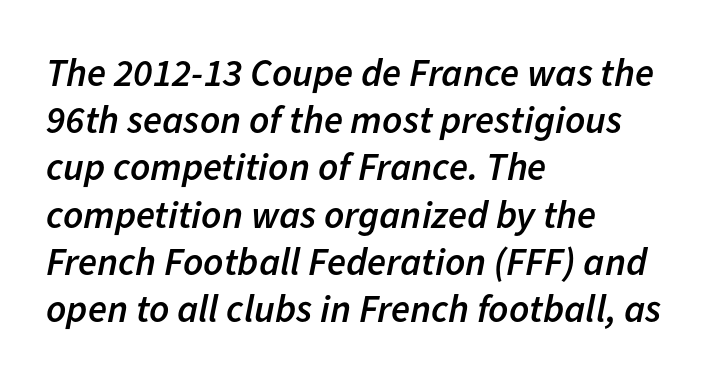
{"italic": "yes", "lean": "right", "slant_degrees": 11, "bold": "semi", "weight": "semibold", "width": "normal", "stroke_contrast": "low", "x_height": "medium", "monospaced": "no", "underline": "no", "align": "left", "line_spacing_ratio": 1.21, "letter_spacing": "normal", "letter_spacing_em": 0.0, "glyph_px": 39}
